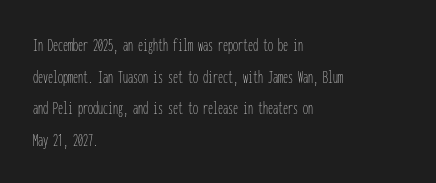
{"italic": "no", "bold": "no", "underline": "no", "align": "left", "line_spacing": "normal", "line_spacing_ratio": 1.58, "letter_spacing": "normal", "letter_spacing_em": 0.0, "glyph_px": 20}
